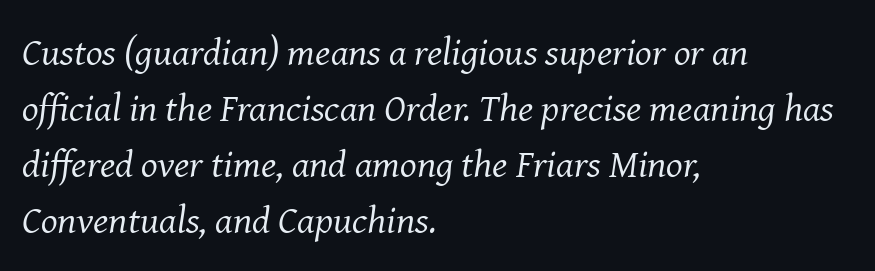
The image shows 39 px regular-weight serif type, italic (leaning right); set left-aligned, normal line spacing (1.44x), normal letter spacing, not underlined; medium stroke contrast and a medium x-height.
